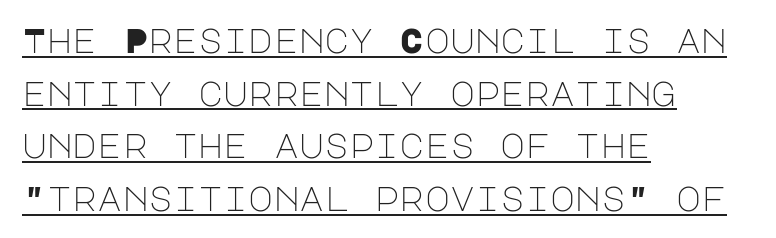
Weight: in the light-to-regular range. The rendering shows plain stroke endings on the letterforms — a sans-serif design. A typesetter would call this zero additional tracking. The letters stand straight up with perfectly vertical stems.
